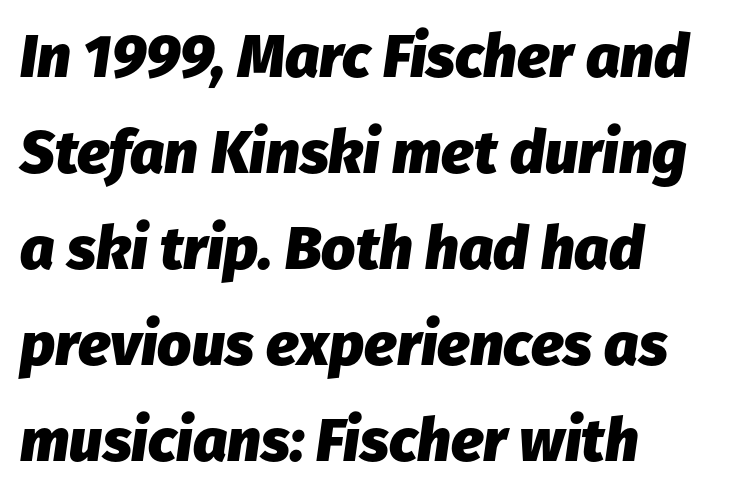
The image shows 60 px heavy type, italic (leaning right); set left-aligned, normal line spacing (1.6x), normal letter spacing, not underlined; low stroke contrast and a medium x-height.
